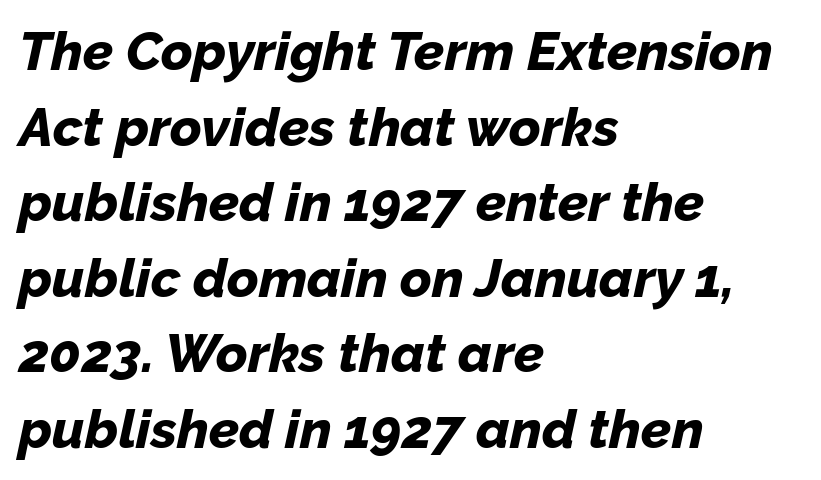
Q: Is the text bold? A: Yes.
Q: Is the text italic (slanted)? A: Yes, it leans right by about 12 degrees.
Q: Is the text underlined? A: No.
Q: How is the paragraph aligned? A: Left-aligned.
Q: Is the spacing between letters normal or unusually wide? A: Normal.
Q: Is the spacing between lines tight, normal or loose? A: Normal.
Q: Width (condensed, normal, or wide)? A: Normal.
Q: Stroke contrast? A: Low.
Q: x-height? A: Medium.
Q: Monospaced? A: No.
